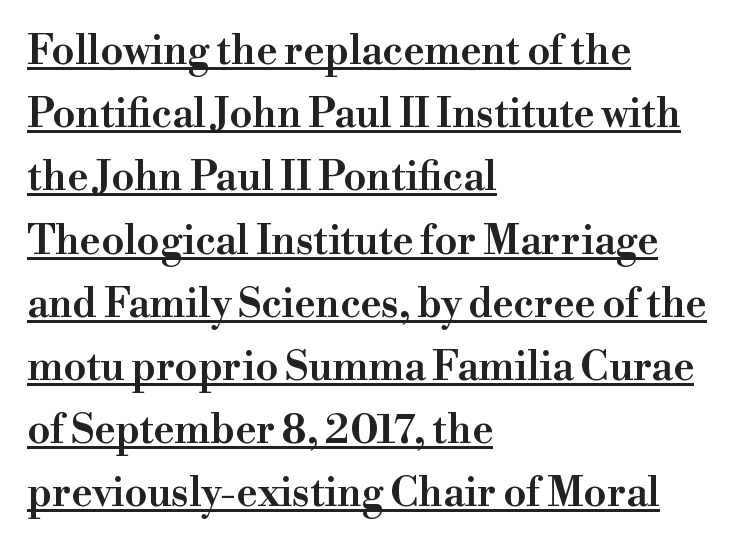
Q: Is the text italic (slanted)? A: No, it is upright.
Q: Is the typeface a serif or a sans-serif typeface? A: Serif.
Q: Is the text underlined? A: Yes.
Q: How is the paragraph aligned? A: Left-aligned.
Q: Is the spacing between letters normal or unusually wide? A: Normal.
Q: Is the spacing between lines tight, normal or loose? A: Normal.
Q: Width (condensed, normal, or wide)? A: Wide.
Q: Stroke contrast? A: High.
Q: x-height? A: Small.
Q: Monospaced? A: No.
